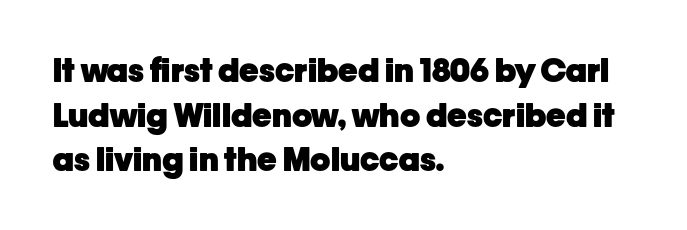
Layout note: lines flush left. Regarding leading, the lines here are spaced in the standard way. A typesetter would call this proportional, since set widths differ per character. The font family rendered here belongs to the sans-serif group.
